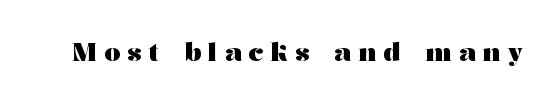
{"italic": "no", "bold": "yes", "underline": "no", "letter_spacing": "wide", "letter_spacing_em": 0.3, "glyph_px": 25}
